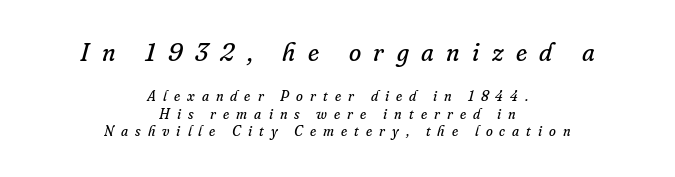
The image shows 25 px text type, italic (leaning right); set centered, normal line spacing (1.25x), unusually wide letter spacing (+0.5 em), not underlined; the first (top) block is 1.79x larger.
